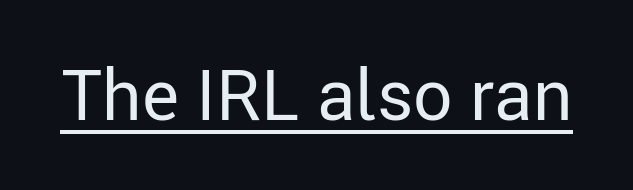
Font category for this specimen: sans-serif. Character widths vary here, with narrow letters taking less room than wide ones. A baseline rule has been typeset under these characters. Between one letter and the next there's only the usual sliver of space.
